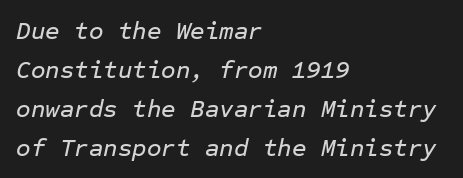
{"italic": "yes", "lean": "right", "slant_degrees": 12, "underline": "no", "align": "left", "line_spacing": "normal", "line_spacing_ratio": 1.56, "letter_spacing": "normal", "letter_spacing_em": 0.0, "glyph_px": 25}
